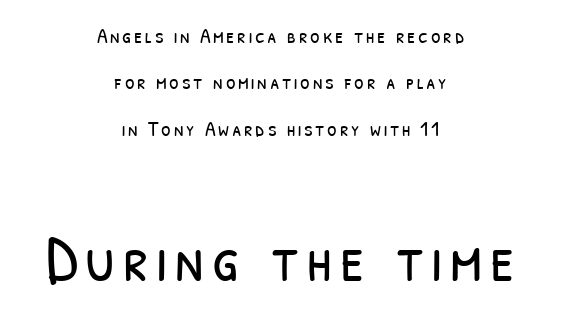
Q: Is the text bold? A: No.
Q: Is the typeface a serif or a sans-serif typeface? A: Sans-serif.
Q: Is the text underlined? A: No.
Q: How is the paragraph aligned? A: Centered.
Q: Is the spacing between lines tight, normal or loose? A: Loose.
Q: Which block of text is set in a larger size, the first (top) or the second (bottom)? A: The second (bottom) one.
Q: Width (condensed, normal, or wide)? A: Condensed.
Q: Stroke contrast? A: Low.
Q: x-height? A: Medium.
Q: Monospaced? A: No.
